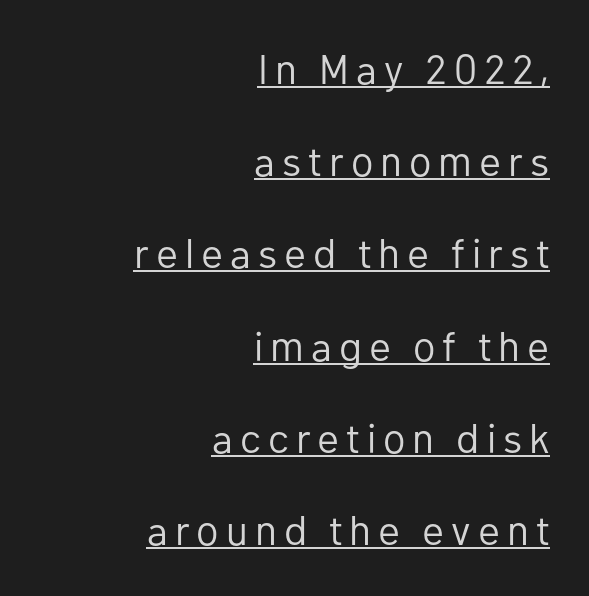
The image shows 41 px regular-weight sans-serif type, upright; set right-aligned, loose line spacing (2.25x), underlined; low stroke contrast and a medium x-height.
